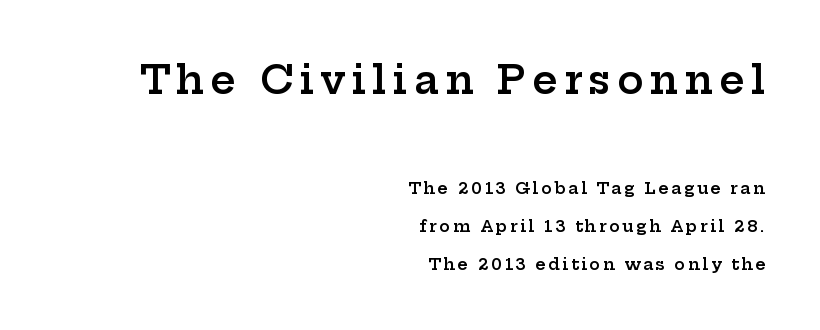
Q: Is the text bold? A: Semi-bold.
Q: Is the text italic (slanted)? A: No, it is upright.
Q: Is the typeface a serif or a sans-serif typeface? A: Serif.
Q: Is the text underlined? A: No.
Q: How is the paragraph aligned? A: Right-aligned.
Q: Is the spacing between lines tight, normal or loose? A: Loose.
Q: Which block of text is set in a larger size, the first (top) or the second (bottom)? A: The first (top) one.
Q: Width (condensed, normal, or wide)? A: Wide.
Q: Stroke contrast? A: Low.
Q: x-height? A: Medium.
Q: Monospaced? A: No.
